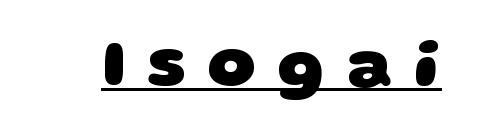
The image shows 67 px heavy, wide sans-serif type; set unusually wide letter spacing (+0.32 em), underlined; low stroke contrast and a large x-height.
